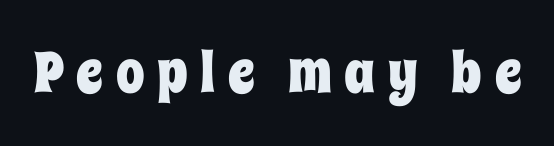
The image shows 57 px condensed type, upright; set unusually wide letter spacing (+0.22 em), not underlined; low stroke contrast and a large x-height.
